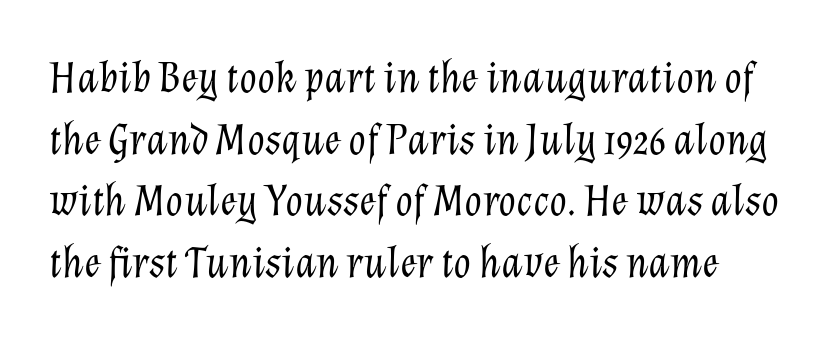
{"italic": "yes", "lean": "right", "slant_degrees": 12, "bold": "no", "weight": "light", "width": "normal", "stroke_contrast": "low", "x_height": "medium", "monospaced": "no", "underline": "no", "line_spacing": "normal", "line_spacing_ratio": 1.37, "letter_spacing": "normal", "letter_spacing_em": 0.0, "glyph_px": 45}
